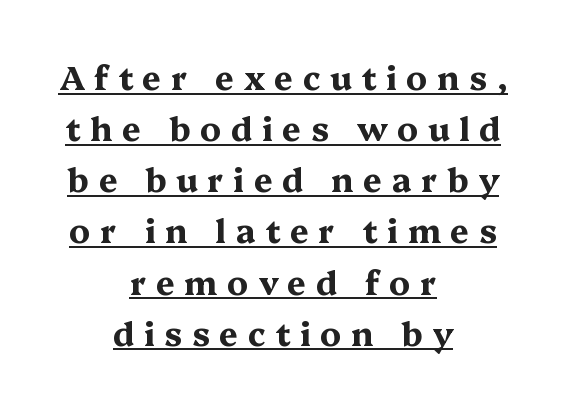
{"serif": "yes", "italic": "no", "bold": "yes", "weight": "bold", "width": "wide", "stroke_contrast": "medium", "x_height": "medium", "monospaced": "no", "underline": "yes", "align": "center", "line_spacing": "normal", "line_spacing_ratio": 1.55, "letter_spacing": "wide", "letter_spacing_em": 0.29, "glyph_px": 33}
